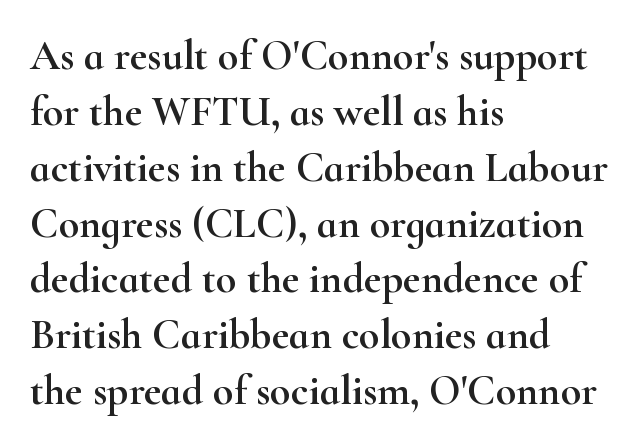
{"serif": "yes", "italic": "no", "width": "wide", "stroke_contrast": "high", "x_height": "small", "monospaced": "no", "underline": "no", "align": "left", "line_spacing": "normal", "line_spacing_ratio": 1.33, "letter_spacing": "normal", "letter_spacing_em": 0.0, "glyph_px": 42}
